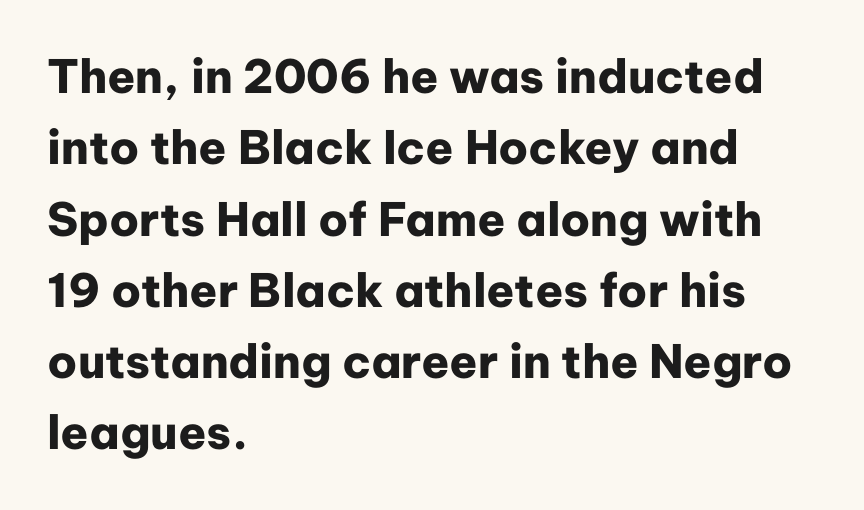
Q: Is the text bold? A: Yes.
Q: Is the text italic (slanted)? A: No, it is upright.
Q: Is the typeface a serif or a sans-serif typeface? A: Sans-serif.
Q: Is the text underlined? A: No.
Q: How is the paragraph aligned? A: Left-aligned.
Q: Is the spacing between letters normal or unusually wide? A: Normal.
Q: Is the spacing between lines tight, normal or loose? A: Normal.
Q: Width (condensed, normal, or wide)? A: Normal.
Q: Stroke contrast? A: Low.
Q: x-height? A: Medium.
Q: Monospaced? A: No.
